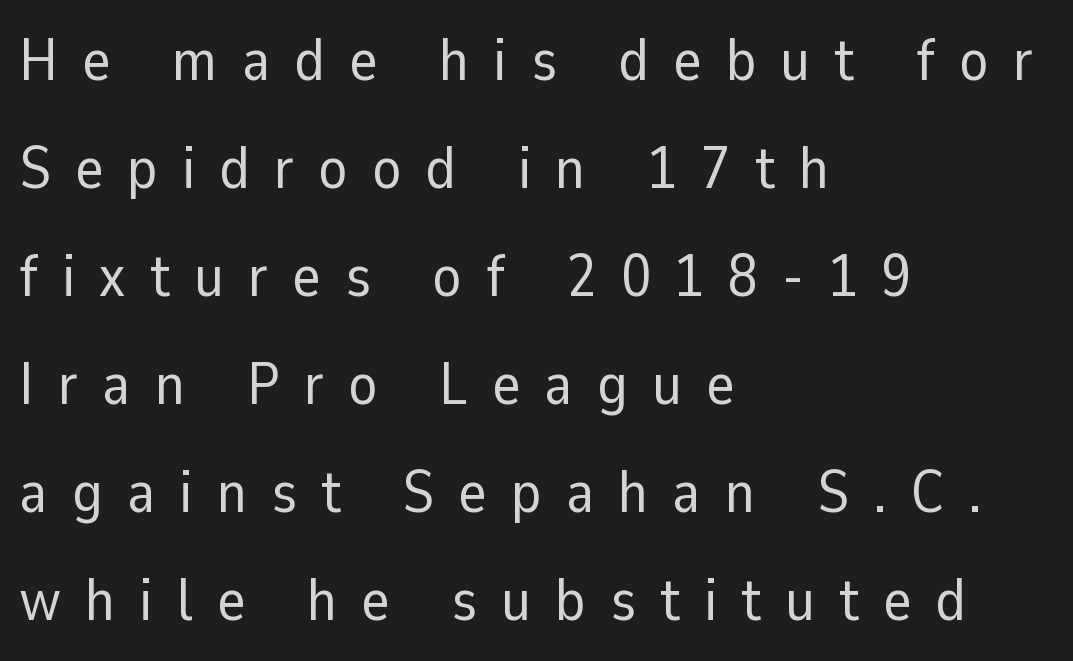
The image shows 60 px regular-weight sans-serif type, upright; set left-aligned, line spacing 1.8x, unusually wide letter spacing (+0.4 em), not underlined; low stroke contrast and a medium x-height.
